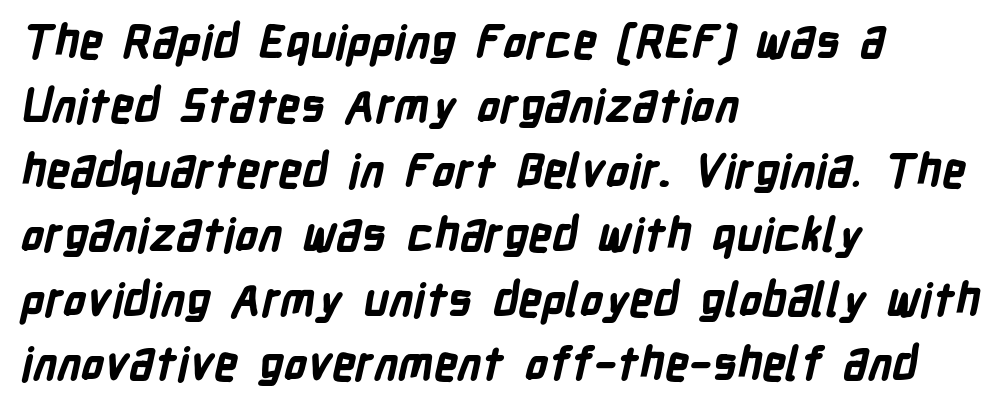
The image shows 46 px bold, condensed sans-serif type; set left-aligned, normal line spacing (1.4x), normal letter spacing, not underlined; low stroke contrast and a medium x-height.
